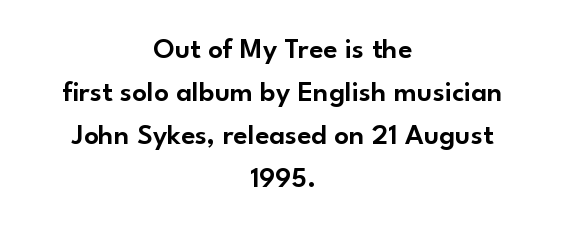
{"serif": "no", "italic": "no", "width": "normal", "stroke_contrast": "low", "x_height": "small", "monospaced": "no", "underline": "no", "align": "center", "line_spacing": "normal", "line_spacing_ratio": 1.48, "letter_spacing": "normal", "letter_spacing_em": 0.0, "glyph_px": 29}
